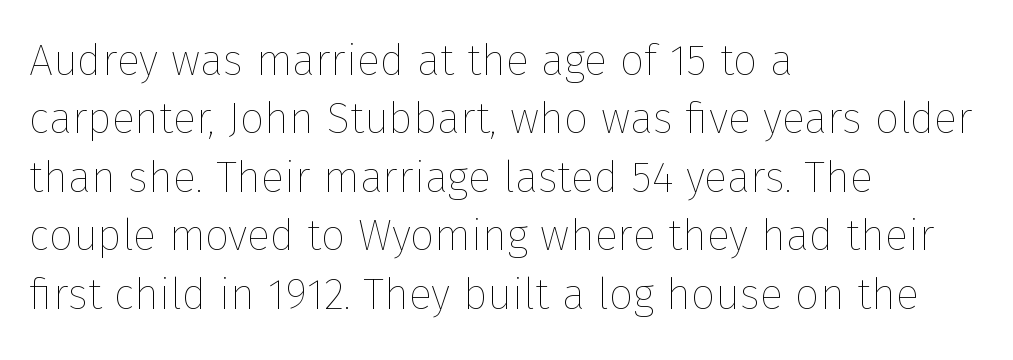
The image shows 43 px thin type, upright; set left-aligned, normal line spacing (1.36x), normal letter spacing, not underlined; low stroke contrast and a medium x-height.
